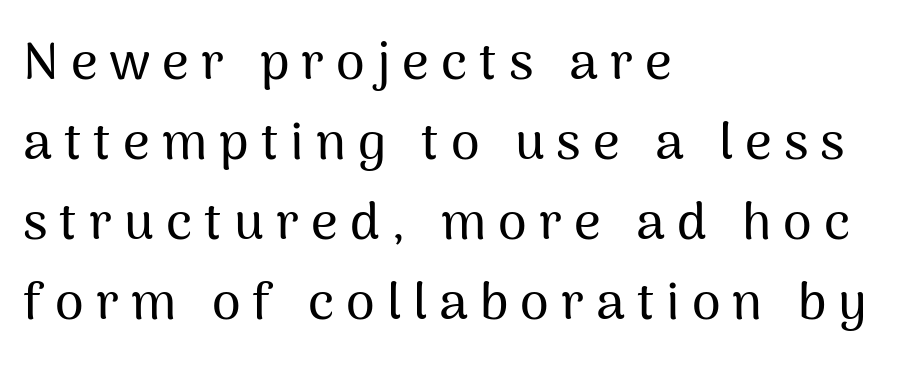
Q: Is the text italic (slanted)? A: No, it is upright.
Q: Is the typeface a serif or a sans-serif typeface? A: Sans-serif.
Q: Is the text underlined? A: No.
Q: How is the paragraph aligned? A: Left-aligned.
Q: Is the spacing between letters normal or unusually wide? A: Unusually wide.
Q: Is the spacing between lines tight, normal or loose? A: Normal.
Q: Width (condensed, normal, or wide)? A: Normal.
Q: Stroke contrast? A: Medium.
Q: x-height? A: Medium.
Q: Monospaced? A: No.
